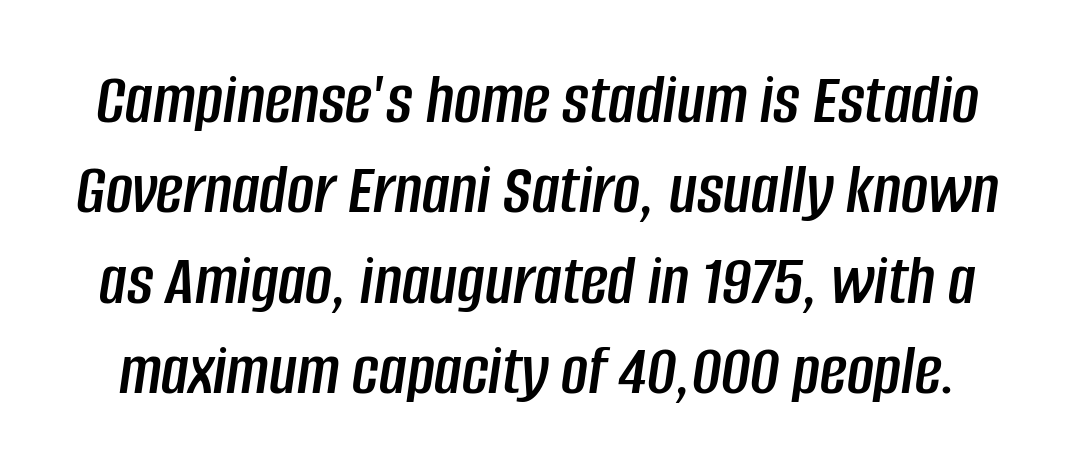
{"italic": "yes", "lean": "right", "slant_degrees": 8, "width": "condensed", "stroke_contrast": "low", "x_height": "large", "monospaced": "no", "underline": "no", "line_spacing_ratio": 1.22, "letter_spacing": "normal", "letter_spacing_em": 0.0, "glyph_px": 74}
